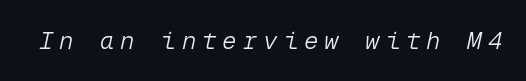
The image shows 24 px text type, italic (leaning right); set unusually wide letter spacing (+0.25 em), not underlined.
